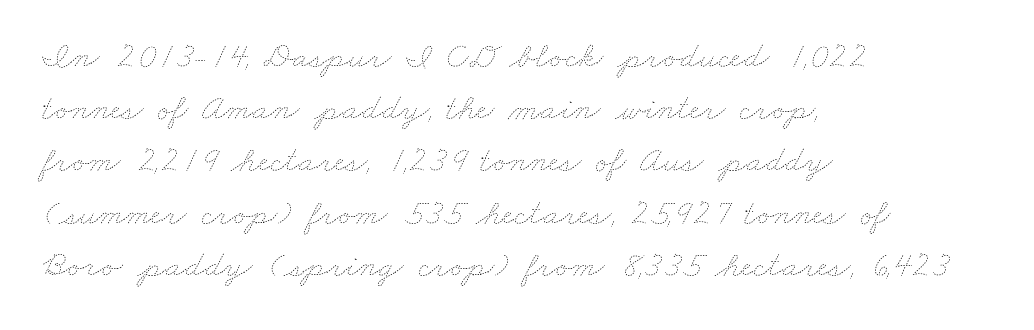
Q: Is the text bold? A: No.
Q: Is the text underlined? A: No.
Q: How is the paragraph aligned? A: Left-aligned.
Q: Is the spacing between letters normal or unusually wide? A: Normal.
Q: Is the spacing between lines tight, normal or loose? A: Normal.
Q: Width (condensed, normal, or wide)? A: Wide.
Q: Stroke contrast? A: Low.
Q: x-height? A: Small.
Q: Monospaced? A: No.
